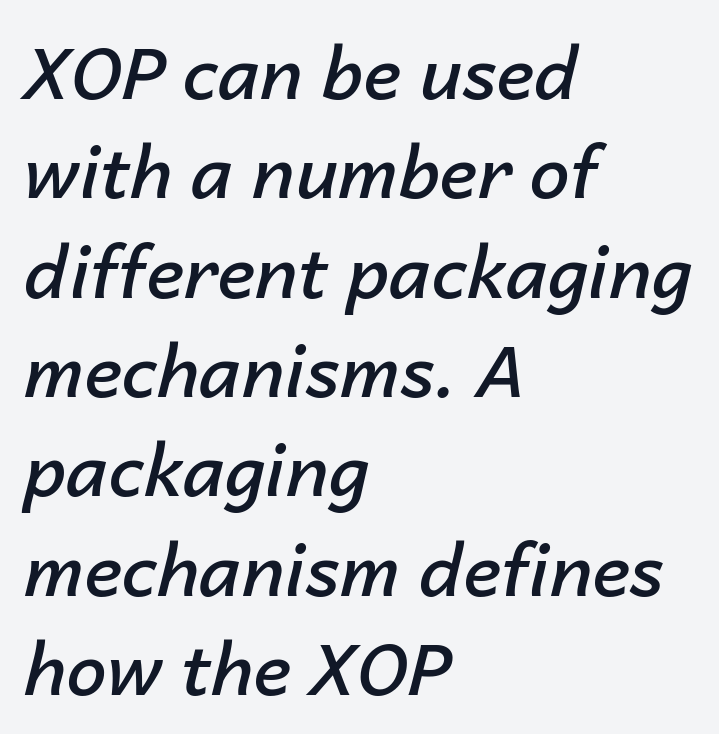
The image shows 72 px semibold type, italic (leaning right); set left-aligned, normal line spacing (1.38x), normal letter spacing, not underlined; low stroke contrast and a medium x-height.
